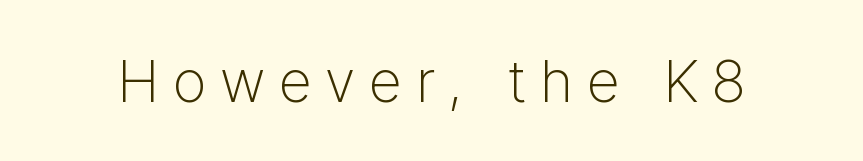
{"serif": "no", "italic": "no", "bold": "no", "weight": "light", "width": "normal", "stroke_contrast": "low", "x_height": "medium", "monospaced": "no", "underline": "no", "letter_spacing": "wide", "letter_spacing_em": 0.24, "glyph_px": 58}
